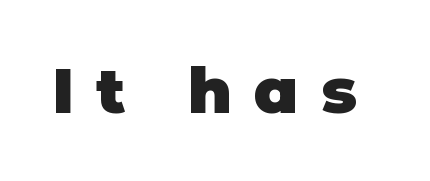
Q: Is the text bold? A: Yes.
Q: Is the text italic (slanted)? A: No, it is upright.
Q: Is the typeface a serif or a sans-serif typeface? A: Sans-serif.
Q: Is the text underlined? A: No.
Q: Is the spacing between letters normal or unusually wide? A: Unusually wide.
Q: Width (condensed, normal, or wide)? A: Normal.
Q: Stroke contrast? A: Low.
Q: x-height? A: Large.
Q: Monospaced? A: No.
